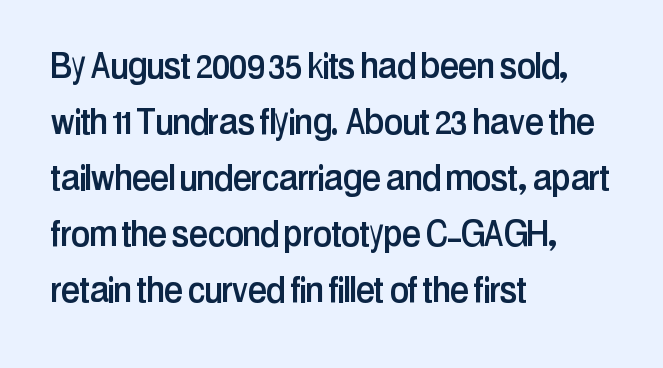
{"serif": "no", "italic": "no", "width": "condensed", "stroke_contrast": "low", "x_height": "medium", "monospaced": "no", "underline": "no", "align": "left", "line_spacing": "normal", "line_spacing_ratio": 1.3, "letter_spacing": "normal", "letter_spacing_em": 0.0, "glyph_px": 43}
